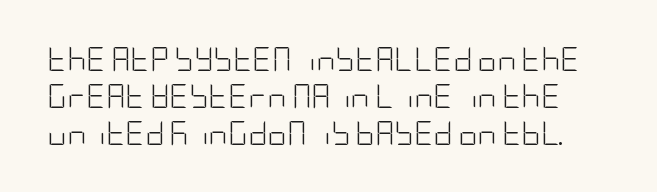
Q: Is the text bold? A: No.
Q: Is the text italic (slanted)? A: No, it is upright.
Q: Is the text underlined? A: No.
Q: Is the spacing between letters normal or unusually wide? A: Normal.
Q: Is the spacing between lines tight, normal or loose? A: Normal.
